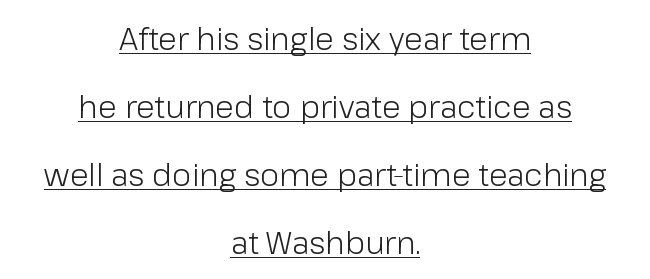
These lines are rendered in a variable-pitch font. One-word summary of the alignment: center. Short note: letters normally spaced. Serif or sans? Sans — the stroke terminals are bare. The passage shown is not bold in any degree.
